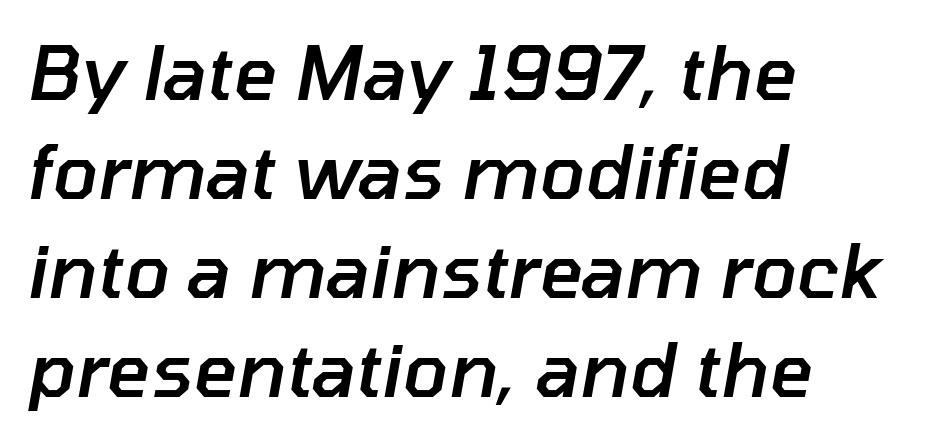
The passage shown is typed in a proportional face where columns would drift. Anything drawn beneath the words? Only blank space. What weight is shown? A semibold, between regular and bold. Observe the lean: these are italic letterforms.
